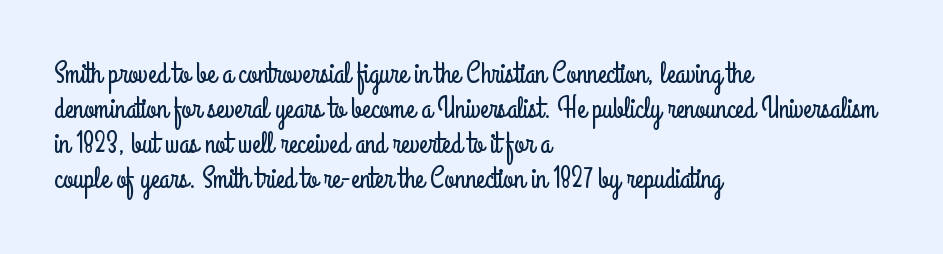
Q: Is the typeface a serif or a sans-serif typeface? A: Sans-serif.
Q: Is the text underlined? A: No.
Q: How is the paragraph aligned? A: Left-aligned.
Q: Is the spacing between letters normal or unusually wide? A: Normal.
Q: Width (condensed, normal, or wide)? A: Condensed.
Q: Stroke contrast? A: Low.
Q: x-height? A: Small.
Q: Monospaced? A: No.
